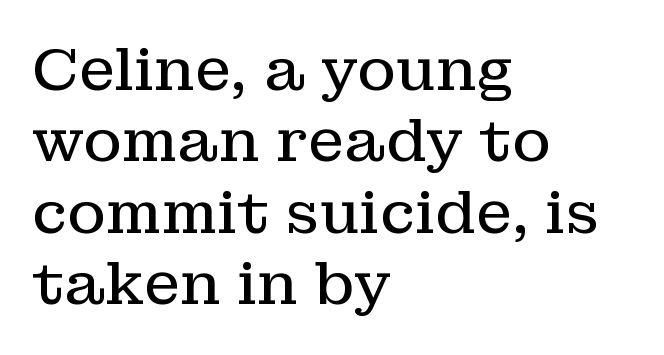
Q: Is the text bold? A: No.
Q: Is the text italic (slanted)? A: No, it is upright.
Q: Is the typeface a serif or a sans-serif typeface? A: Serif.
Q: Is the text underlined? A: No.
Q: How is the paragraph aligned? A: Left-aligned.
Q: Is the spacing between letters normal or unusually wide? A: Normal.
Q: Width (condensed, normal, or wide)? A: Normal.
Q: Stroke contrast? A: Low.
Q: x-height? A: Medium.
Q: Monospaced? A: No.
